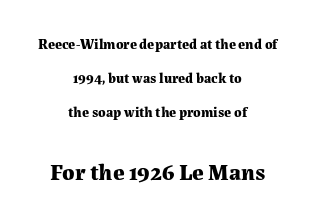
The image shows 23 px bold type, upright; set centered, loose line spacing (2.44x), normal letter spacing, not underlined; the second (bottom) block is 1.64x larger.
